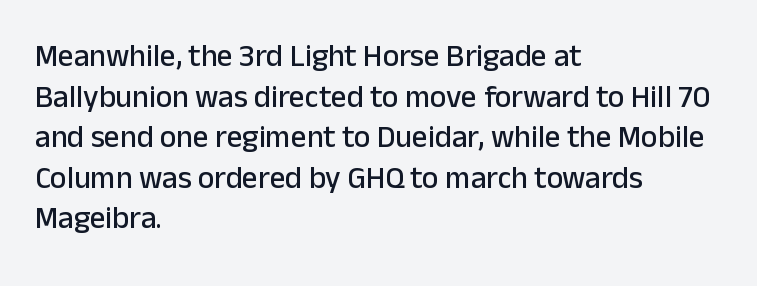
Q: Is the text italic (slanted)? A: No, it is upright.
Q: Is the typeface a serif or a sans-serif typeface? A: Sans-serif.
Q: Is the text underlined? A: No.
Q: How is the paragraph aligned? A: Left-aligned.
Q: Is the spacing between letters normal or unusually wide? A: Normal.
Q: Is the spacing between lines tight, normal or loose? A: Normal.
Q: Width (condensed, normal, or wide)? A: Normal.
Q: Stroke contrast? A: Low.
Q: x-height? A: Medium.
Q: Monospaced? A: No.
